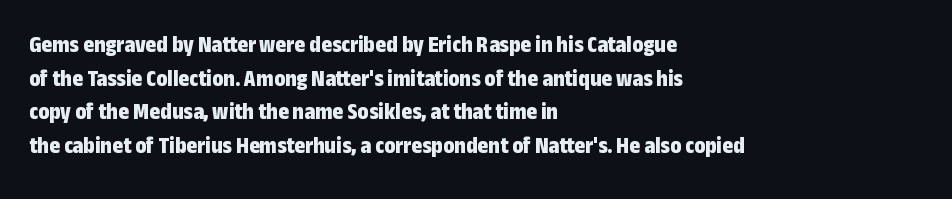
{"italic": "no", "bold": "yes", "underline": "no", "align": "left", "line_spacing": "normal", "line_spacing_ratio": 1.46, "letter_spacing": "normal", "letter_spacing_em": 0.0, "glyph_px": 23}
